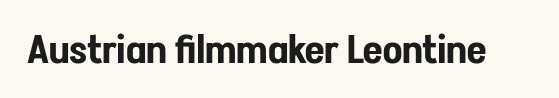
A typesetter would call this zero additional tracking. The rendering uses natural spacing where letterforms have individual widths. No feet cap the strokes, marking this as sans-serif type. These lines were composed using upright roman letters.
